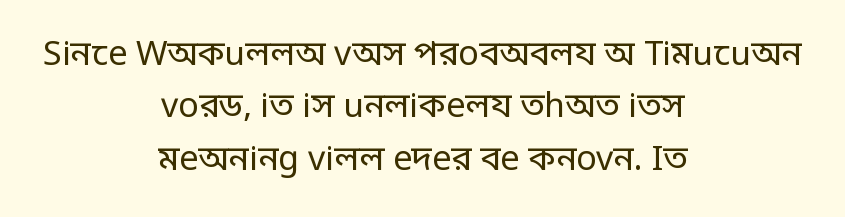
Q: Is the text bold? A: No.
Q: Is the text italic (slanted)? A: No, it is upright.
Q: Is the typeface a serif or a sans-serif typeface? A: Sans-serif.
Q: Is the text underlined? A: No.
Q: How is the paragraph aligned? A: Centered.
Q: Is the spacing between letters normal or unusually wide? A: Normal.
Q: Is the spacing between lines tight, normal or loose? A: Normal.
Q: Width (condensed, normal, or wide)? A: Condensed.
Q: Stroke contrast? A: Low.
Q: Monospaced? A: No.
